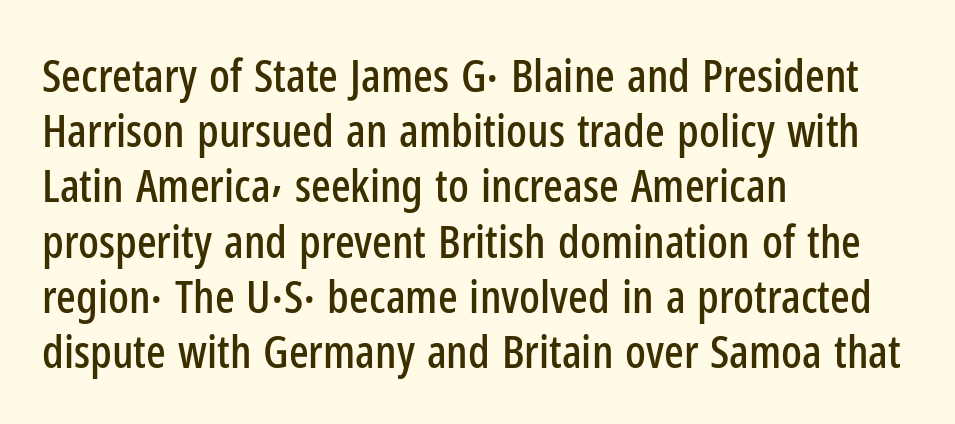
You could call the tracking neutral — neither tight nor loose. The paragraph shown leans on its left margin. Each letter keeps its own natural width here, so spacing adapts to shape. Type style note: lacks serifs. Has an underline been added? It has not.
